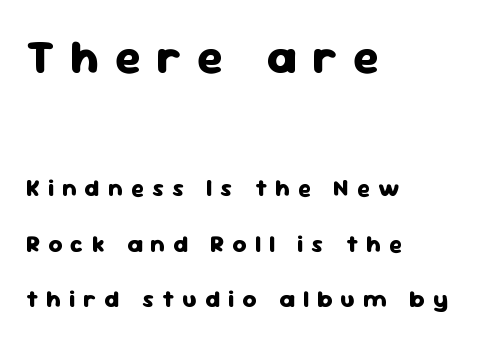
Q: Is the text bold? A: Yes.
Q: Is the text italic (slanted)? A: No, it is upright.
Q: Is the typeface a serif or a sans-serif typeface? A: Sans-serif.
Q: Is the text underlined? A: No.
Q: How is the paragraph aligned? A: Left-aligned.
Q: Is the spacing between letters normal or unusually wide? A: Unusually wide.
Q: Is the spacing between lines tight, normal or loose? A: Loose.
Q: Which block of text is set in a larger size, the first (top) or the second (bottom)? A: The first (top) one.
Q: Width (condensed, normal, or wide)? A: Normal.
Q: Stroke contrast? A: Low.
Q: x-height? A: Medium.
Q: Monospaced? A: No.
